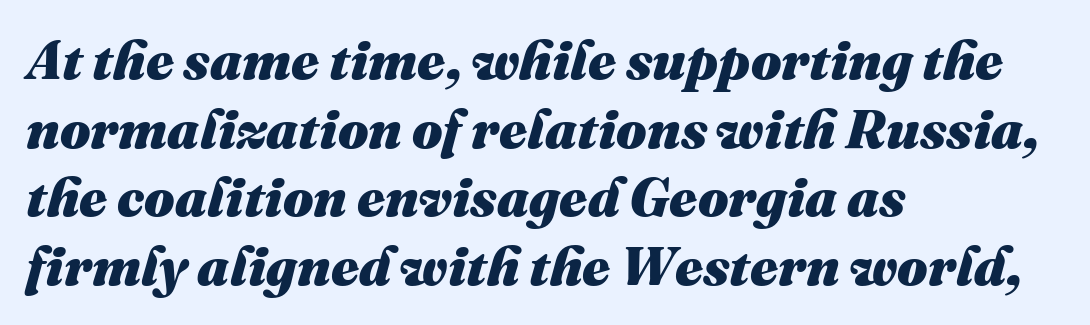
Check the space under the baseline: it is left empty. Each letter keeps its own natural width here, so spacing adapts to shape. Successive baselines arrive at the customary interval. The face used here is rendered with its standard letterfit.
